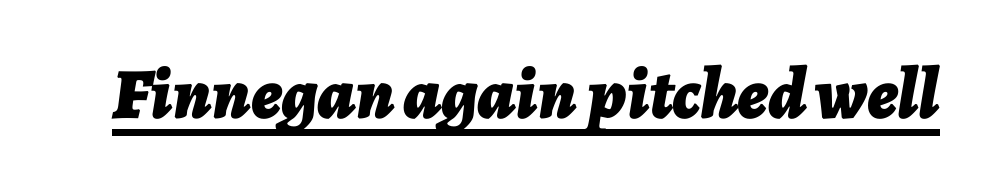
Q: Is the text bold? A: Yes.
Q: Is the text italic (slanted)? A: Yes, it leans right by about 7 degrees.
Q: Is the text underlined? A: Yes.
Q: Is the spacing between letters normal or unusually wide? A: Normal.
Q: Width (condensed, normal, or wide)? A: Normal.
Q: Stroke contrast? A: Low.
Q: x-height? A: Medium.
Q: Monospaced? A: No.
